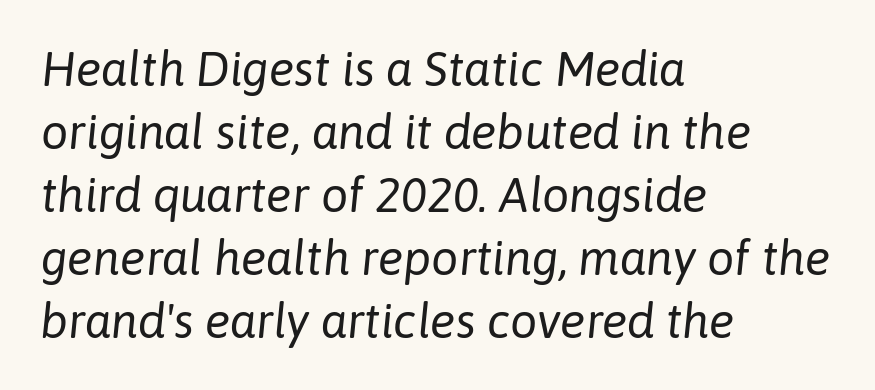
Q: Is the text bold? A: No.
Q: Is the text italic (slanted)? A: Yes, it leans right by about 6 degrees.
Q: Is the text underlined? A: No.
Q: How is the paragraph aligned? A: Left-aligned.
Q: Is the spacing between letters normal or unusually wide? A: Normal.
Q: Is the spacing between lines tight, normal or loose? A: Normal.
Q: Width (condensed, normal, or wide)? A: Normal.
Q: Stroke contrast? A: Low.
Q: x-height? A: Medium.
Q: Monospaced? A: No.
